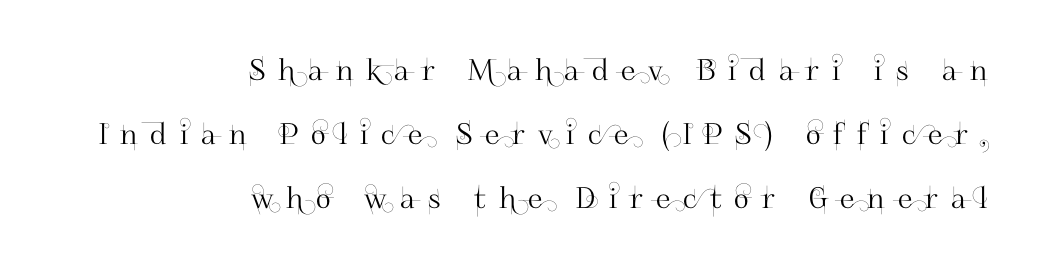
The image shows 29 px sans-serif type, upright; set right-aligned, loose line spacing (2.21x), unusually wide letter spacing (+0.45 em), not underlined; high stroke contrast and a small x-height.
